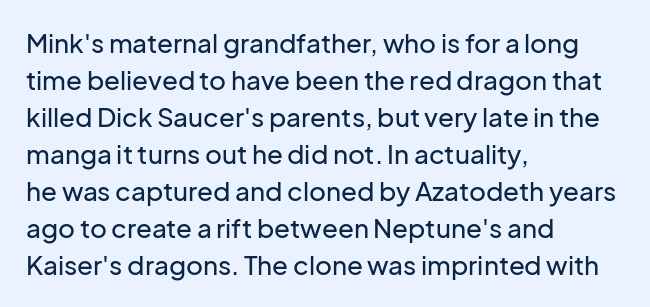
{"italic": "no", "underline": "no", "align": "left", "line_spacing": "normal", "line_spacing_ratio": 1.42, "letter_spacing": "normal", "letter_spacing_em": 0.0, "glyph_px": 26}
